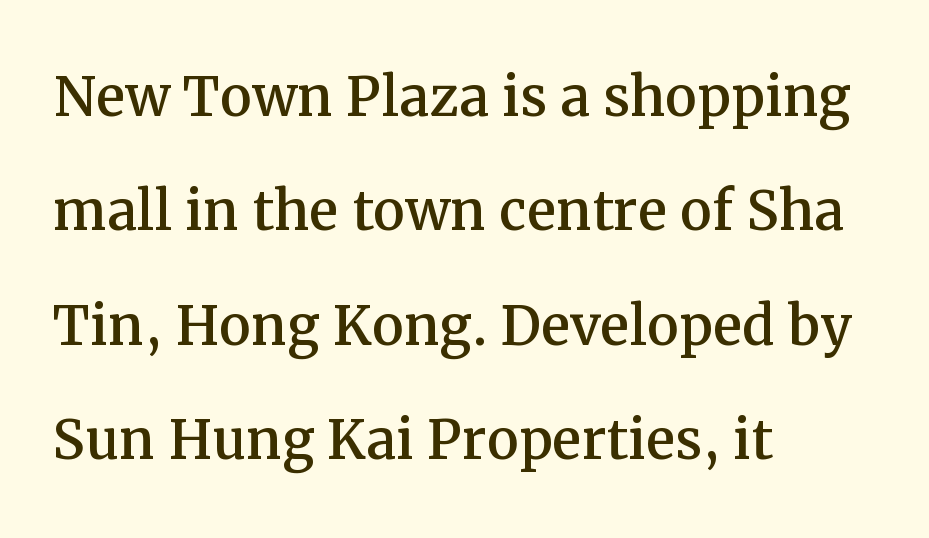
{"serif": "yes", "italic": "no", "width": "normal", "stroke_contrast": "medium", "x_height": "medium", "monospaced": "no", "underline": "no", "align": "left", "line_spacing": "normal", "line_spacing_ratio": 1.59, "letter_spacing": "normal", "letter_spacing_em": 0.0, "glyph_px": 72}
